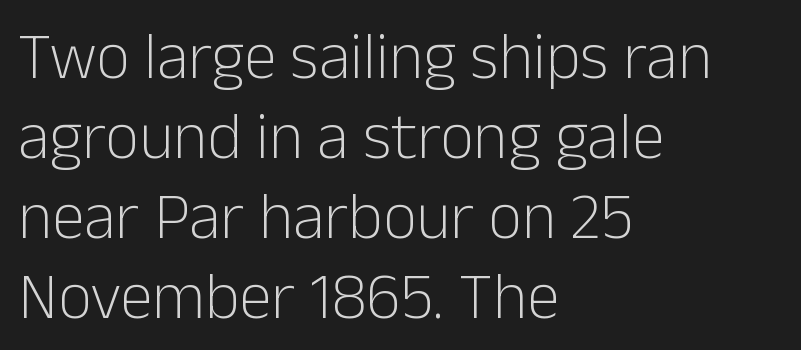
{"serif": "no", "italic": "no", "bold": "no", "weight": "light", "width": "normal", "stroke_contrast": "low", "x_height": "medium", "monospaced": "no", "underline": "no", "align": "left", "line_spacing_ratio": 1.21, "letter_spacing": "normal", "letter_spacing_em": 0.0, "glyph_px": 66}
